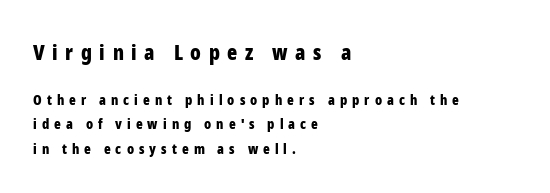
Q: Is the text bold? A: Yes.
Q: Is the text italic (slanted)? A: No, it is upright.
Q: Is the text underlined? A: No.
Q: How is the paragraph aligned? A: Left-aligned.
Q: Is the spacing between letters normal or unusually wide? A: Unusually wide.
Q: Which block of text is set in a larger size, the first (top) or the second (bottom)? A: The first (top) one.
